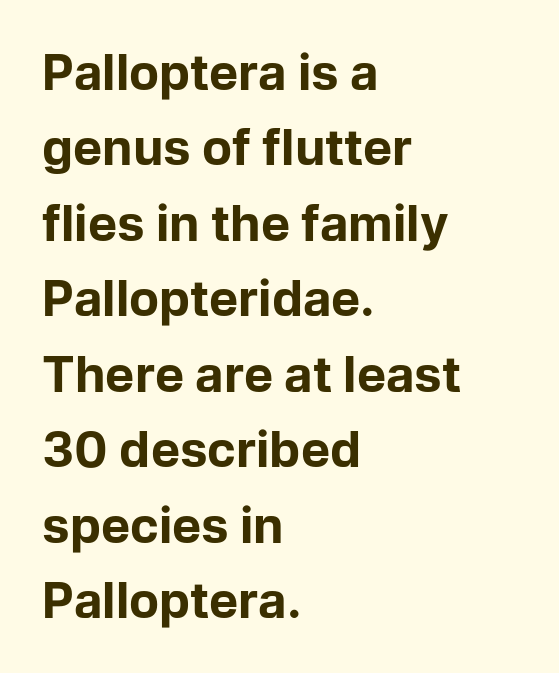
Q: Is the text bold? A: Yes.
Q: Is the text italic (slanted)? A: No, it is upright.
Q: Is the typeface a serif or a sans-serif typeface? A: Sans-serif.
Q: Is the text underlined? A: No.
Q: How is the paragraph aligned? A: Left-aligned.
Q: Is the spacing between letters normal or unusually wide? A: Normal.
Q: Is the spacing between lines tight, normal or loose? A: Normal.
Q: Width (condensed, normal, or wide)? A: Normal.
Q: Stroke contrast? A: Low.
Q: x-height? A: Medium.
Q: Monospaced? A: No.
